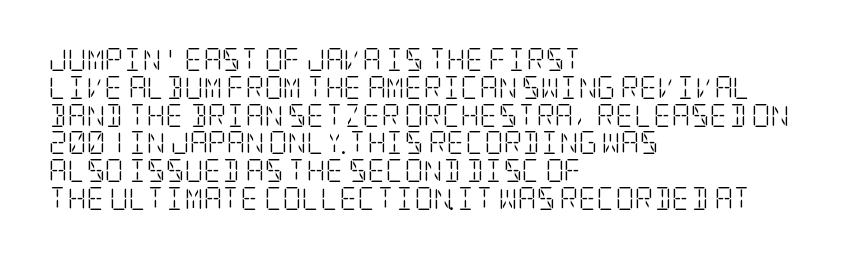
The image shows 23 px text type, upright; set left-aligned, line spacing 1.21x, normal letter spacing, not underlined.
